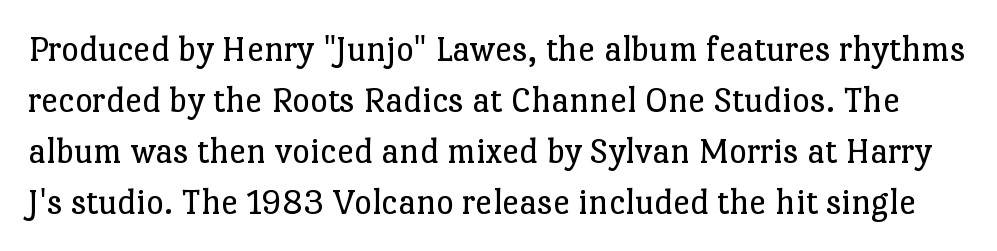
I'd call this a serif setting — the letters wear small feet. Looks like regular typesetting: each glyph gets only the width it needs. Letters have the restrained weight of plain body copy at most. Check the space under the baseline: it is left empty.
